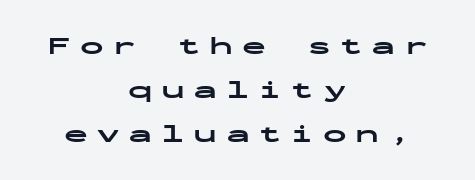
The image shows 24 px bold type, upright; set centered, line spacing 1.83x, unusually wide letter spacing (+0.35 em), not underlined.
